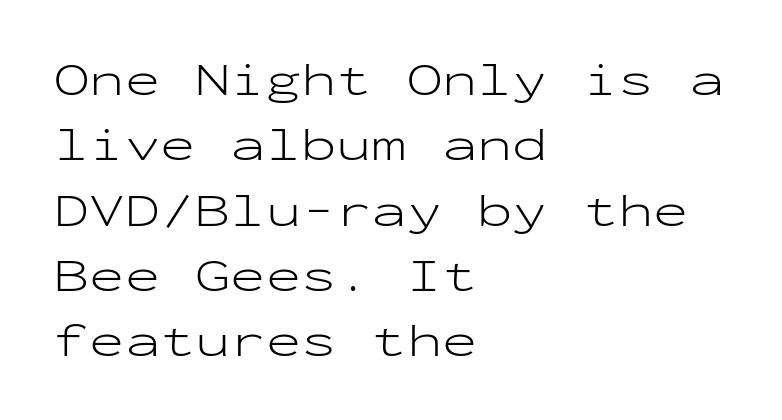
{"serif": "no", "italic": "no", "bold": "no", "weight": "light", "width": "wide", "stroke_contrast": "low", "x_height": "medium", "monospaced": "yes", "underline": "no", "align": "left", "line_spacing": "normal", "line_spacing_ratio": 1.39, "letter_spacing": "normal", "letter_spacing_em": 0.0, "glyph_px": 47}
